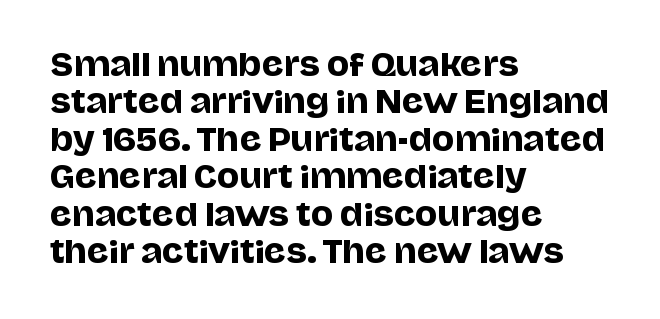
The image shows 30 px sans-serif type, upright; set left-aligned, normal line spacing (1.25x), normal letter spacing, not underlined; low stroke contrast and a large x-height.
